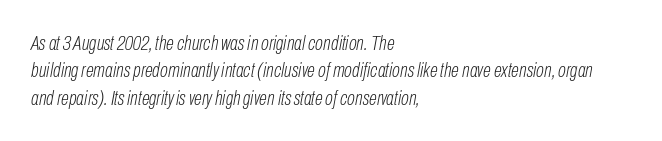
Q: Is the text bold? A: No.
Q: Is the text italic (slanted)? A: Yes, it leans right by about 10 degrees.
Q: Is the text underlined? A: No.
Q: How is the paragraph aligned? A: Left-aligned.
Q: Is the spacing between letters normal or unusually wide? A: Normal.
Q: Is the spacing between lines tight, normal or loose? A: Normal.
